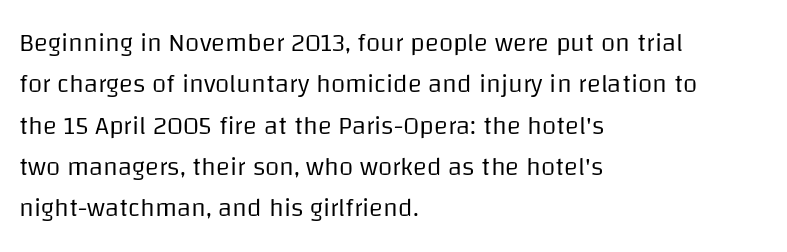
The image shows 26 px text type, upright; set left-aligned, normal line spacing (1.59x), normal letter spacing, not underlined.
